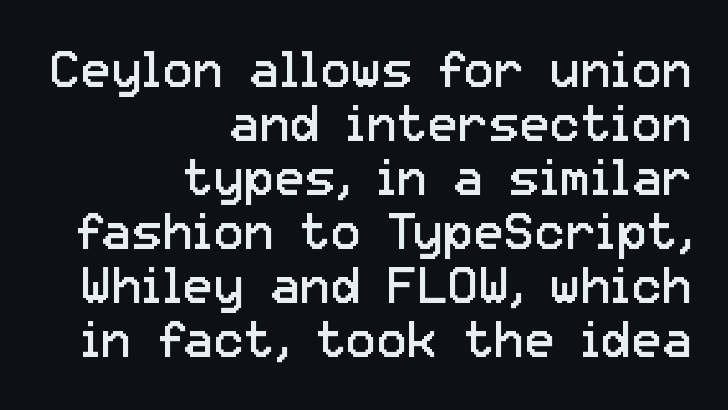
The image shows 51 px regular-weight sans-serif type, upright; set right-aligned, tight line spacing (1.06x), normal letter spacing, not underlined; low stroke contrast and a medium x-height.
